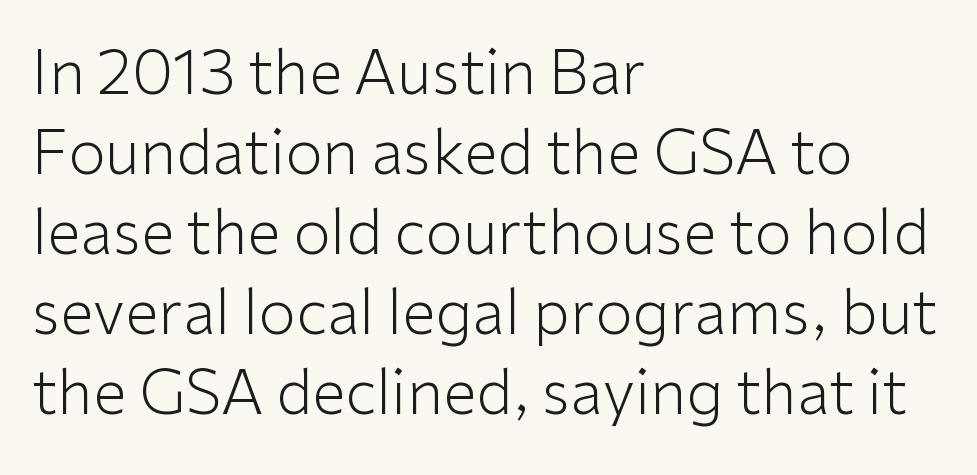
{"serif": "no", "italic": "no", "bold": "no", "weight": "light", "width": "normal", "stroke_contrast": "low", "x_height": "medium", "monospaced": "no", "underline": "no", "align": "left", "line_spacing": "normal", "line_spacing_ratio": 1.31, "letter_spacing": "normal", "letter_spacing_em": 0.0, "glyph_px": 61}
